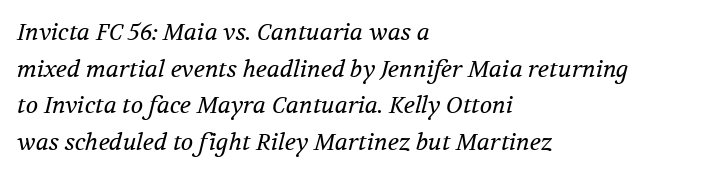
Q: Is the text bold? A: No.
Q: Is the text italic (slanted)? A: Yes, it leans right by about 12 degrees.
Q: Is the text underlined? A: No.
Q: How is the paragraph aligned? A: Left-aligned.
Q: Is the spacing between letters normal or unusually wide? A: Normal.
Q: Is the spacing between lines tight, normal or loose? A: Normal.
